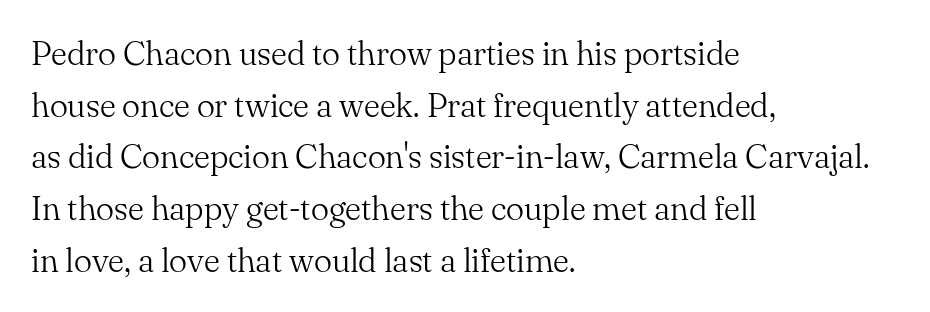
The image shows 34 px light serif type, upright; set left-aligned, normal line spacing (1.52x), normal letter spacing, not underlined; medium stroke contrast and a small x-height.
